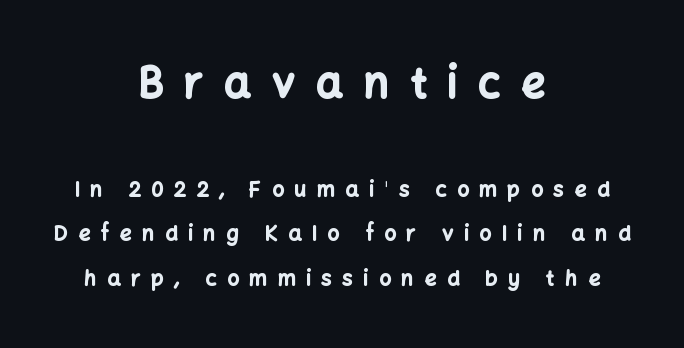
The image shows 42 px bold sans-serif type, upright; set centered, loose line spacing (2.12x), unusually wide letter spacing (+0.5 em), not underlined; the first (top) block is 2.0x larger; low stroke contrast and a medium x-height.
